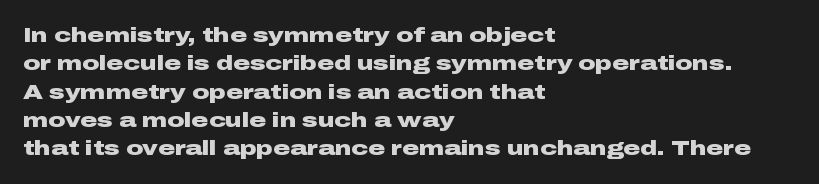
The image shows 21 px bold type, upright; set left-aligned, normal line spacing (1.35x), normal letter spacing, not underlined.
